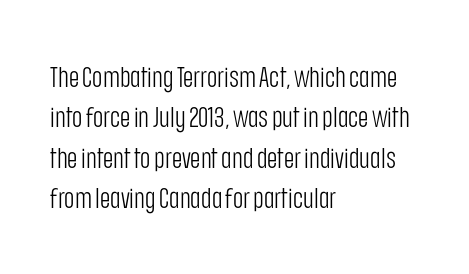
Q: Is the text bold? A: No.
Q: Is the text italic (slanted)? A: No, it is upright.
Q: Is the typeface a serif or a sans-serif typeface? A: Sans-serif.
Q: Is the text underlined? A: No.
Q: How is the paragraph aligned? A: Left-aligned.
Q: Is the spacing between letters normal or unusually wide? A: Normal.
Q: Is the spacing between lines tight, normal or loose? A: Normal.
Q: Width (condensed, normal, or wide)? A: Condensed.
Q: Stroke contrast? A: Low.
Q: x-height? A: Large.
Q: Monospaced? A: No.
